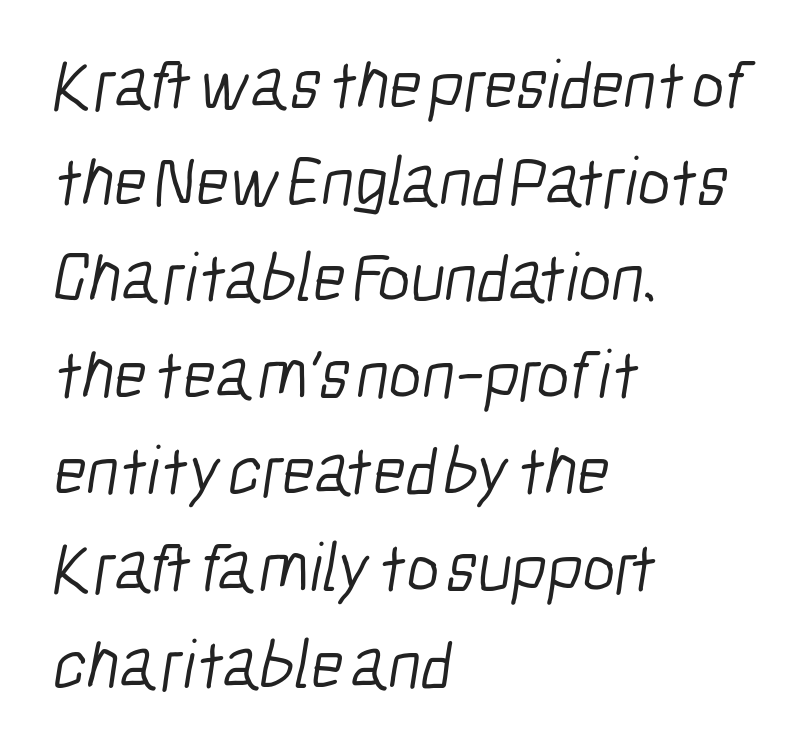
{"serif": "no", "bold": "no", "weight": "light", "width": "condensed", "stroke_contrast": "low", "x_height": "medium", "monospaced": "no", "underline": "no", "align": "left", "line_spacing": "normal", "line_spacing_ratio": 1.38, "letter_spacing": "normal", "letter_spacing_em": 0.0, "glyph_px": 70}
